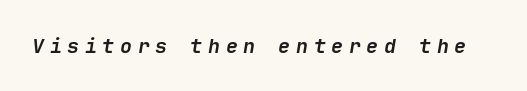
The passage shown leans; its letterforms are oblique. Is the type bold? Yes — the strokes are clearly thick and heavy. Rule under the text: the space is simply empty. Each word looks stretched out because of the extra space between its letters.
